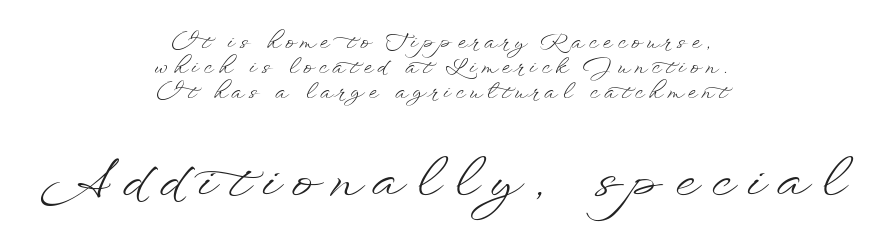
Q: Is the text bold? A: No.
Q: Is the text italic (slanted)? A: Yes.
Q: Is the text underlined? A: No.
Q: How is the paragraph aligned? A: Centered.
Q: Is the spacing between letters normal or unusually wide? A: Unusually wide.
Q: Which block of text is set in a larger size, the first (top) or the second (bottom)? A: The second (bottom) one.
Q: Width (condensed, normal, or wide)? A: Wide.
Q: Stroke contrast? A: Low.
Q: x-height? A: Small.
Q: Monospaced? A: No.
